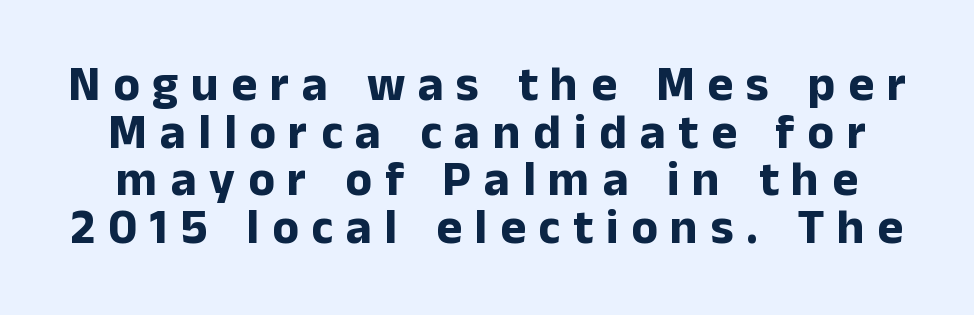
The image shows 49 px bold sans-serif type, upright; set tight line spacing (0.97x), unusually wide letter spacing (+0.26 em), not underlined; low stroke contrast and a medium x-height.
